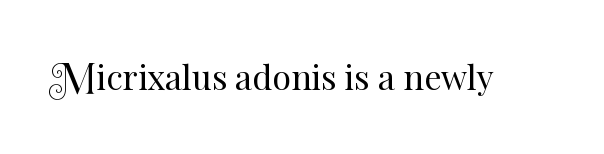
The passage shown is typed in a proportional face where columns would drift. Posture: straight, roman, zero tilt. Students, note that the glyphs here touch the page at normal intervals. The baseline area is clear.
